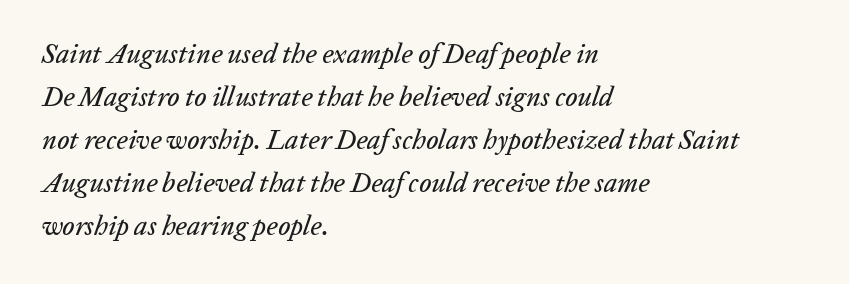
Q: Is the text italic (slanted)? A: Yes, it leans right by about 20 degrees.
Q: Is the text underlined? A: No.
Q: How is the paragraph aligned? A: Left-aligned.
Q: Is the spacing between letters normal or unusually wide? A: Normal.
Q: Is the spacing between lines tight, normal or loose? A: Normal.
